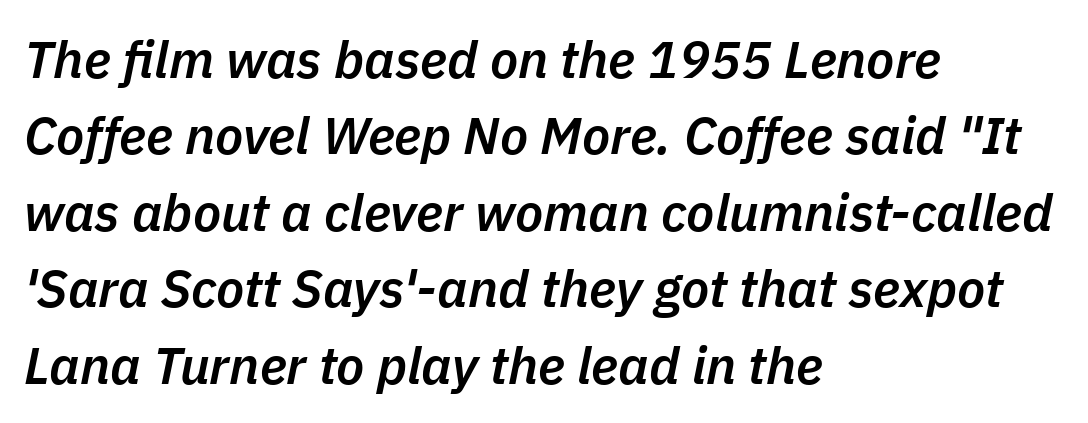
The image shows 52 px semibold type, italic (leaning right); set left-aligned, normal line spacing (1.47x), normal letter spacing, not underlined; low stroke contrast and a medium x-height.
